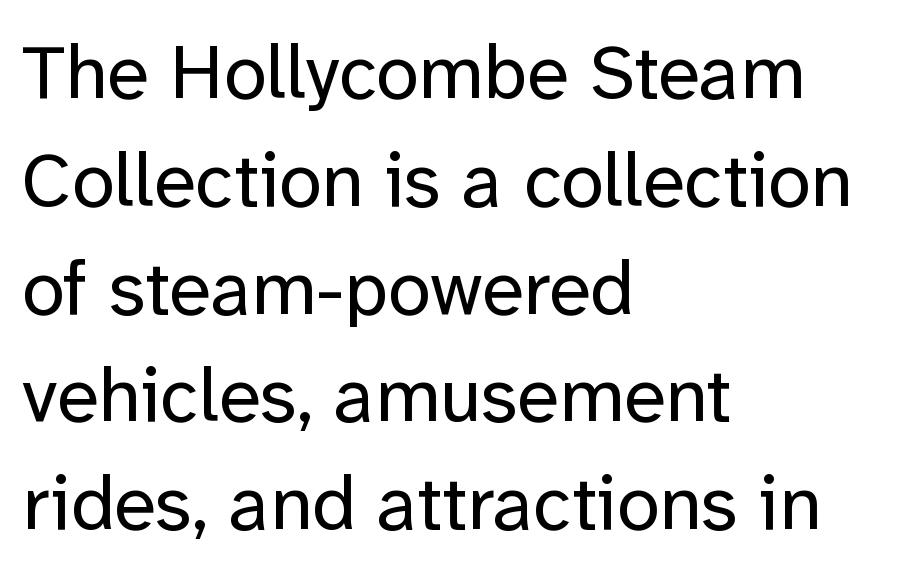
If you drew a ruler down the left edge, every line would touch it. When letters stand straight like this, we call the style roman or upright. This is sans-serif lettering, the kind often seen on screens and signage. The passage shown is typed in a proportional face where columns would drift.
